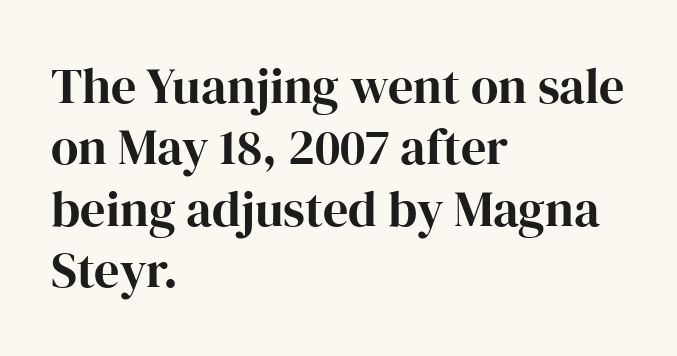
{"serif": "yes", "italic": "no", "width": "normal", "stroke_contrast": "high", "x_height": "medium", "monospaced": "no", "underline": "no", "align": "left", "line_spacing_ratio": 1.23, "letter_spacing": "normal", "letter_spacing_em": 0.0, "glyph_px": 50}
